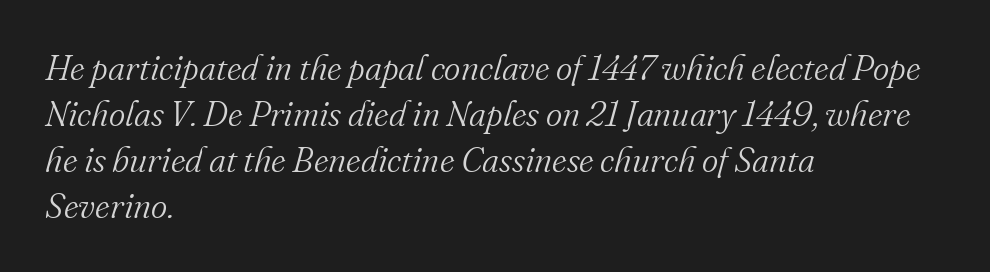
The image shows 35 px light serif type, italic (leaning right); set left-aligned, normal line spacing (1.31x), normal letter spacing, not underlined; medium stroke contrast and a small x-height.
